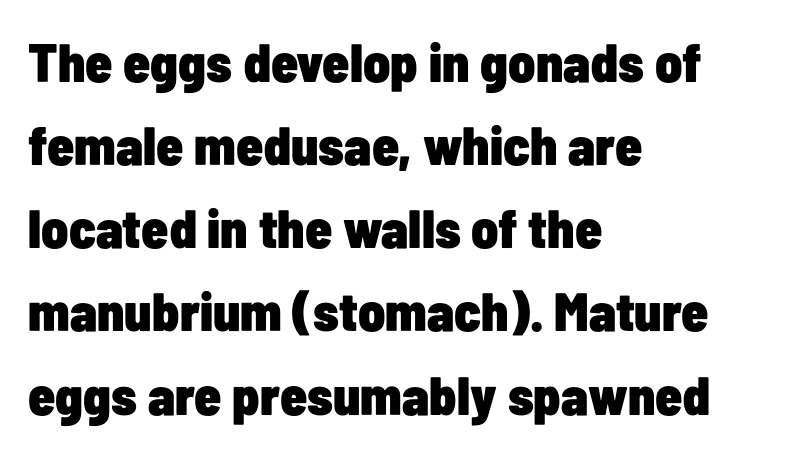
Q: Is the text bold? A: Yes.
Q: Is the text italic (slanted)? A: No, it is upright.
Q: Is the typeface a serif or a sans-serif typeface? A: Sans-serif.
Q: Is the text underlined? A: No.
Q: How is the paragraph aligned? A: Left-aligned.
Q: Is the spacing between letters normal or unusually wide? A: Normal.
Q: Is the spacing between lines tight, normal or loose? A: Normal.
Q: Width (condensed, normal, or wide)? A: Condensed.
Q: Stroke contrast? A: Low.
Q: x-height? A: Medium.
Q: Monospaced? A: No.
